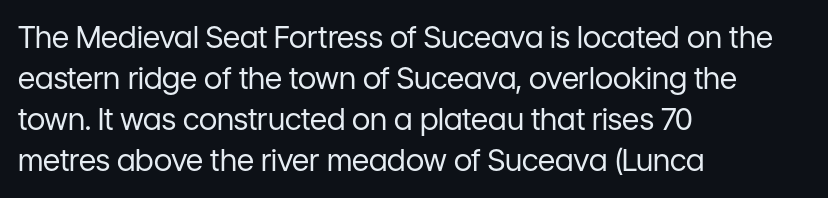
The image shows 30 px regular-weight sans-serif type, upright; set left-aligned, normal line spacing (1.37x), normal letter spacing, not underlined; low stroke contrast and a medium x-height.
